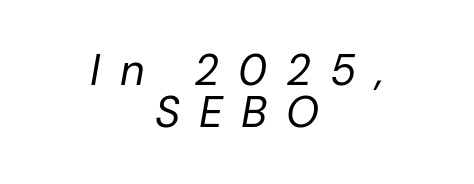
Q: Is the text bold? A: No.
Q: Is the text italic (slanted)? A: Yes, it leans right by about 10 degrees.
Q: Is the text underlined? A: No.
Q: How is the paragraph aligned? A: Centered.
Q: Is the spacing between letters normal or unusually wide? A: Unusually wide.
Q: Is the spacing between lines tight, normal or loose? A: Tight.
Q: Width (condensed, normal, or wide)? A: Normal.
Q: Stroke contrast? A: Low.
Q: x-height? A: Medium.
Q: Monospaced? A: No.
